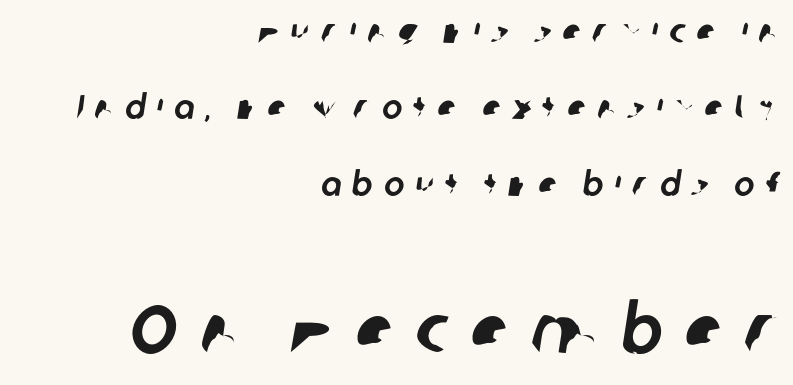
The image shows 68 px sans-serif type; set right-aligned, loose line spacing (2.25x), unusually wide letter spacing (+0.33 em), not underlined; the second (bottom) block is 2.0x larger; low stroke contrast and a medium x-height.
